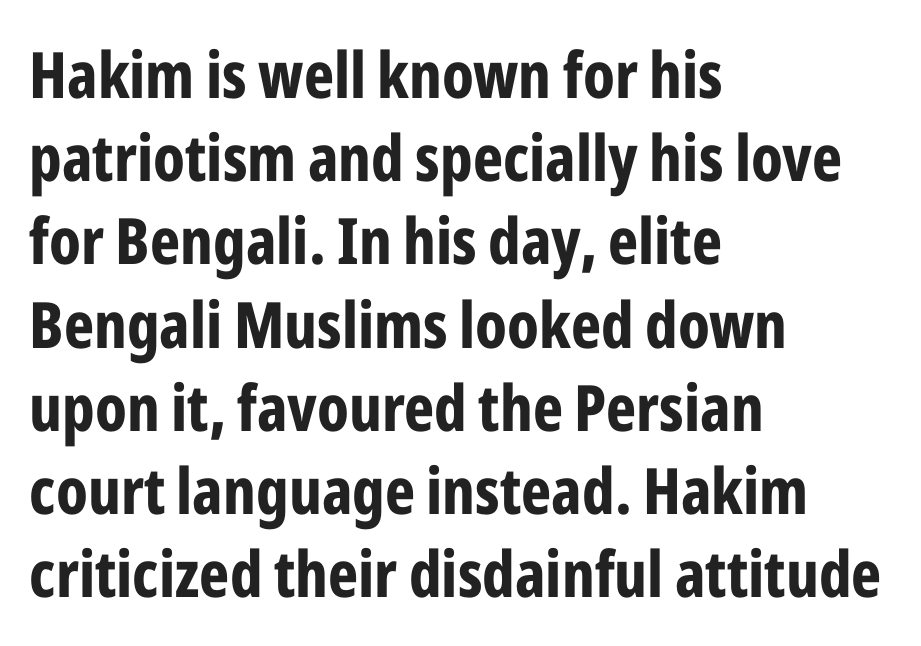
Note the varied advance widths — an 'i' is clearly narrower than an 'm'. You can tell it's not italic because the verticals are truly vertical. This rendering leaves character spacing at its baseline value. Leftover space on each line is placed entirely after the last word. Stroke terminals: plain, sans-serif.
